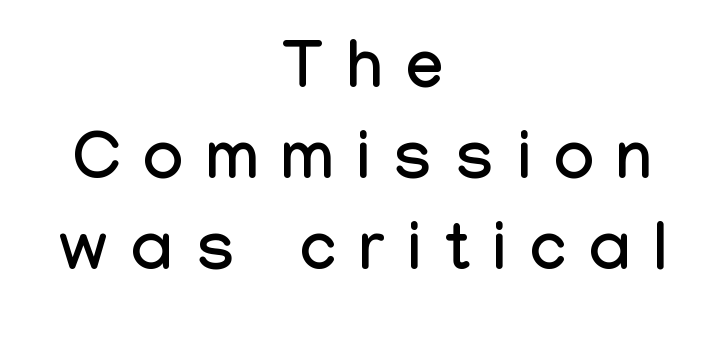
Has an underline been added? It has not. The block of text has a typical density, with ordinary space between rows. Inter-character spacing is expanded well beyond the font's built-in metrics. The typography opts for an upright posture over an oblique one.
